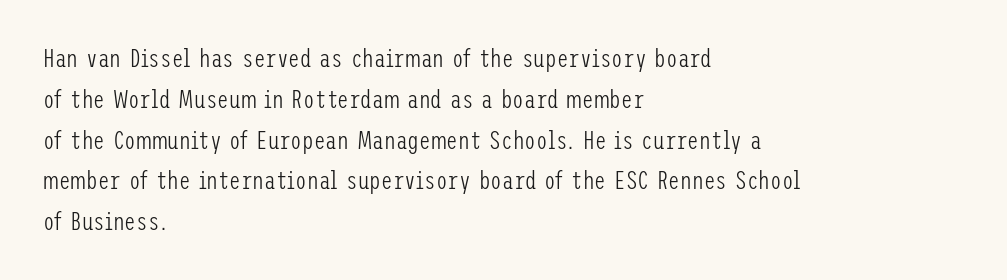
Q: Is the text bold? A: No.
Q: Is the text italic (slanted)? A: No, it is upright.
Q: Is the text underlined? A: No.
Q: How is the paragraph aligned? A: Left-aligned.
Q: Is the spacing between letters normal or unusually wide? A: Normal.
Q: Is the spacing between lines tight, normal or loose? A: Normal.
